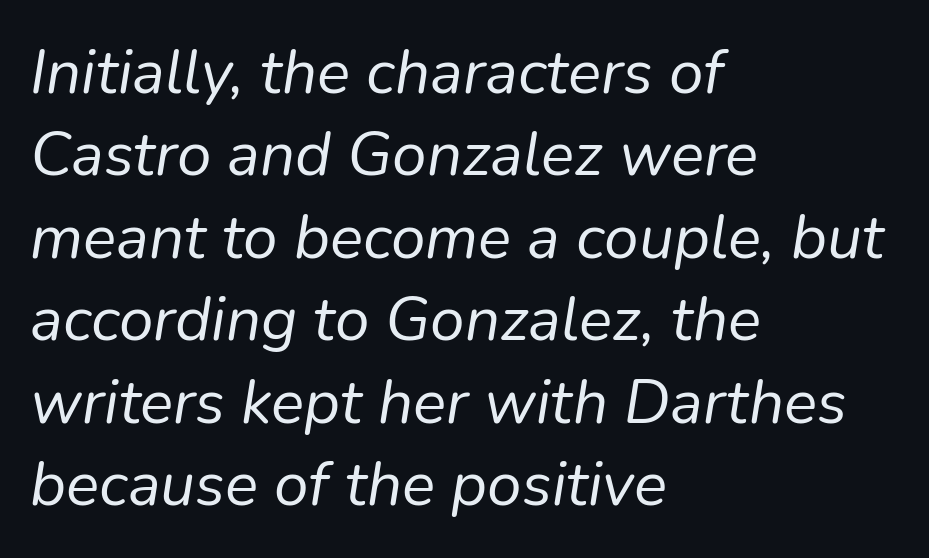
{"italic": "yes", "lean": "right", "slant_degrees": 9, "bold": "no", "weight": "regular", "width": "normal", "stroke_contrast": "low", "x_height": "medium", "monospaced": "no", "underline": "no", "align": "left", "line_spacing": "normal", "line_spacing_ratio": 1.33, "letter_spacing": "normal", "letter_spacing_em": 0.0, "glyph_px": 62}
